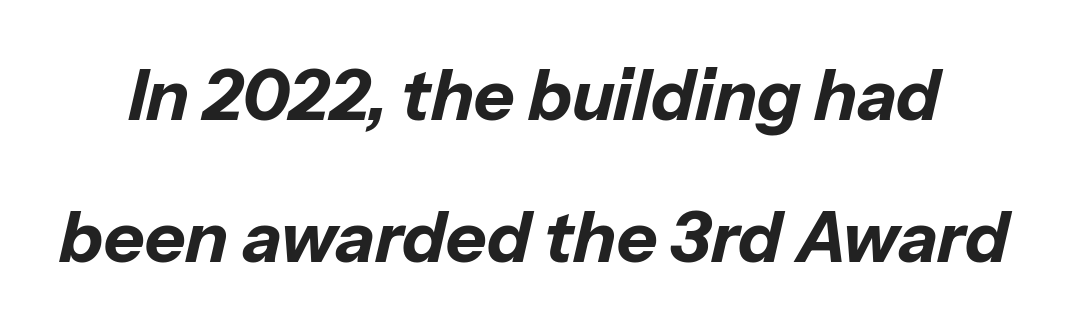
{"italic": "yes", "lean": "right", "slant_degrees": 13, "bold": "yes", "weight": "bold", "width": "normal", "stroke_contrast": "low", "x_height": "medium", "monospaced": "no", "underline": "no", "line_spacing": "loose", "line_spacing_ratio": 2.03, "letter_spacing": "normal", "letter_spacing_em": 0.0, "glyph_px": 70}
